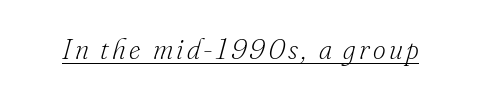
The image shows 28 px light serif type, italic (leaning right); set underlined; low stroke contrast and a small x-height.
